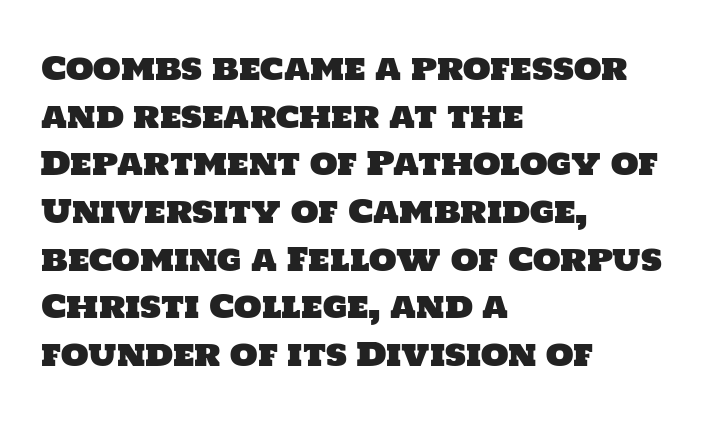
{"serif": "no", "width": "normal", "stroke_contrast": "low", "x_height": "large", "monospaced": "no", "underline": "no", "align": "left", "line_spacing": "normal", "line_spacing_ratio": 1.49, "letter_spacing": "normal", "letter_spacing_em": 0.0, "glyph_px": 32}
